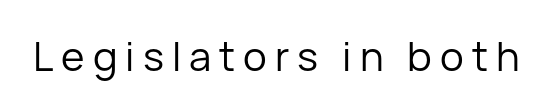
Q: Is the text bold? A: No.
Q: Is the text italic (slanted)? A: No, it is upright.
Q: Is the typeface a serif or a sans-serif typeface? A: Sans-serif.
Q: Is the text underlined? A: No.
Q: Is the spacing between letters normal or unusually wide? A: Unusually wide.
Q: Width (condensed, normal, or wide)? A: Normal.
Q: Stroke contrast? A: Low.
Q: x-height? A: Medium.
Q: Monospaced? A: No.
